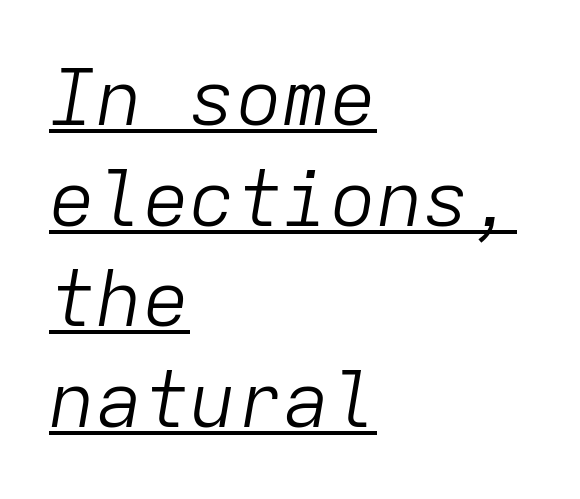
The image shows 78 px light type, italic (leaning right), monospaced; set left-aligned, normal line spacing (1.29x), normal letter spacing, underlined; low stroke contrast and a medium x-height.
